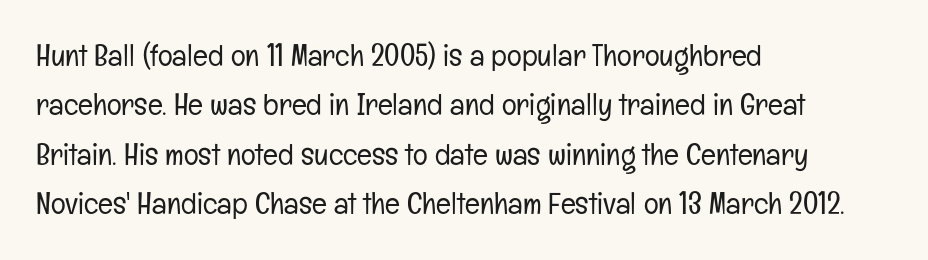
This reads as an unemphasized weight, regular at the heaviest. The face used here is a sans, in the tradition of grotesques and geometrics. Each new line begins a customary step beneath the previous one. Varying glyph widths throughout — classic text-font behaviour. Descenders are the only things crossing below the line.
